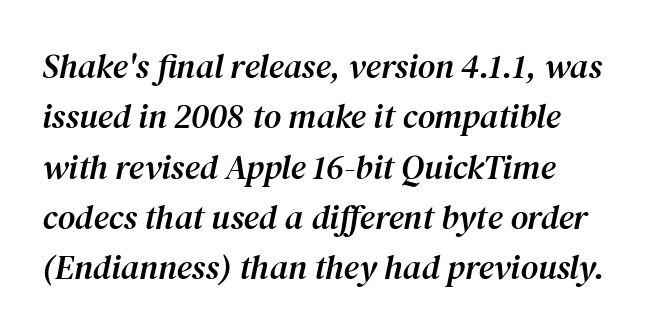
The image shows 34 px serif type, italic (leaning right); set normal line spacing (1.48x), normal letter spacing, not underlined; medium stroke contrast and a medium x-height.
